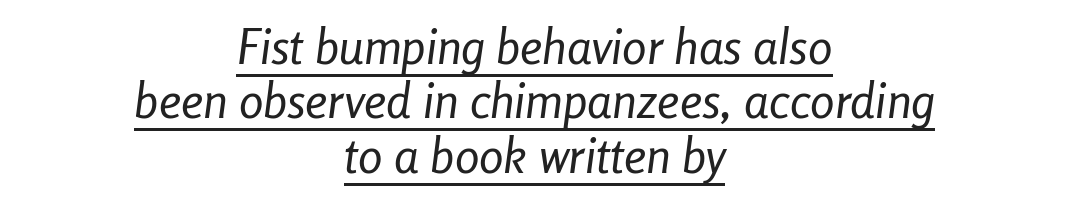
Q: Is the text bold? A: No.
Q: Is the text italic (slanted)? A: Yes, it leans right by about 8 degrees.
Q: Is the text underlined? A: Yes.
Q: How is the paragraph aligned? A: Centered.
Q: Is the spacing between letters normal or unusually wide? A: Normal.
Q: Is the spacing between lines tight, normal or loose? A: Tight.
Q: Width (condensed, normal, or wide)? A: Condensed.
Q: Stroke contrast? A: Low.
Q: x-height? A: Medium.
Q: Monospaced? A: No.
